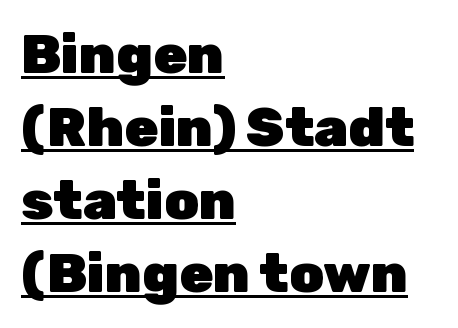
Interline gaps are of average width in this sample. Standard letterfit; no display-style spreading of the glyphs. The typesetter chose a ragged-right arrangement here. Its strokes are broad and dark, the hallmark of bold type.
